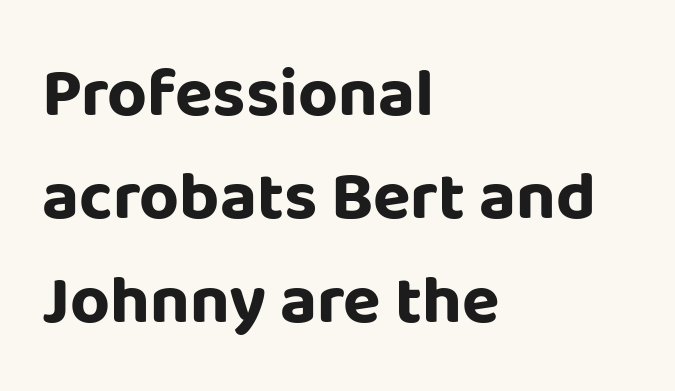
{"serif": "no", "italic": "no", "bold": "yes", "weight": "bold", "width": "normal", "stroke_contrast": "low", "x_height": "large", "monospaced": "no", "underline": "no", "align": "left", "line_spacing": "normal", "line_spacing_ratio": 1.5, "letter_spacing": "normal", "letter_spacing_em": 0.0, "glyph_px": 69}
